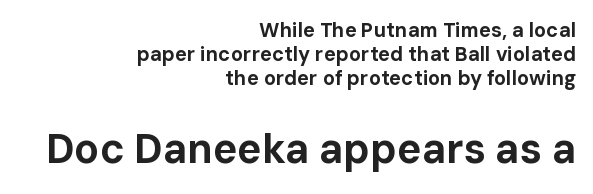
Q: Is the text bold? A: Yes.
Q: Is the text italic (slanted)? A: No, it is upright.
Q: Is the typeface a serif or a sans-serif typeface? A: Sans-serif.
Q: Is the text underlined? A: No.
Q: How is the paragraph aligned? A: Right-aligned.
Q: Is the spacing between letters normal or unusually wide? A: Normal.
Q: Which block of text is set in a larger size, the first (top) or the second (bottom)? A: The second (bottom) one.
Q: Width (condensed, normal, or wide)? A: Normal.
Q: Stroke contrast? A: Low.
Q: x-height? A: Medium.
Q: Monospaced? A: No.
